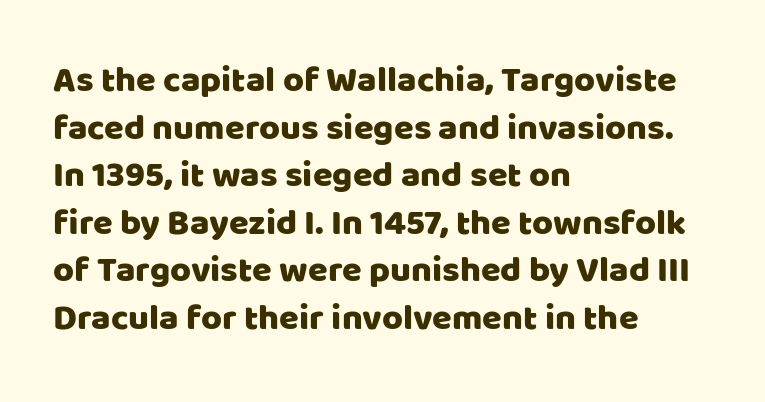
Rendered with straight, roman letterforms. These lines stack with their left ends in a neat column. Honestly, there is no underline to notice here at all. Proportional: the letters do not fall into vertical columns. Evenly set lines give the paragraph a standard silhouette.
